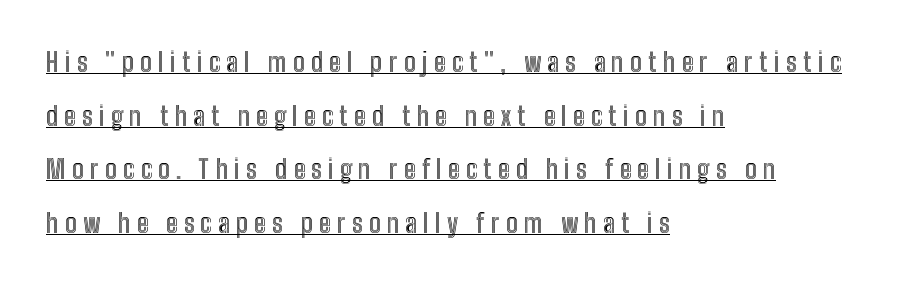
Q: Is the text italic (slanted)? A: No, it is upright.
Q: Is the text underlined? A: Yes.
Q: How is the paragraph aligned? A: Left-aligned.
Q: Is the spacing between letters normal or unusually wide? A: Unusually wide.
Q: Is the spacing between lines tight, normal or loose? A: Loose.
